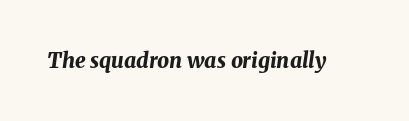
{"italic": "yes", "lean": "right", "slant_degrees": 8, "bold": "yes", "underline": "no", "letter_spacing": "normal", "letter_spacing_em": 0.0, "glyph_px": 21}
